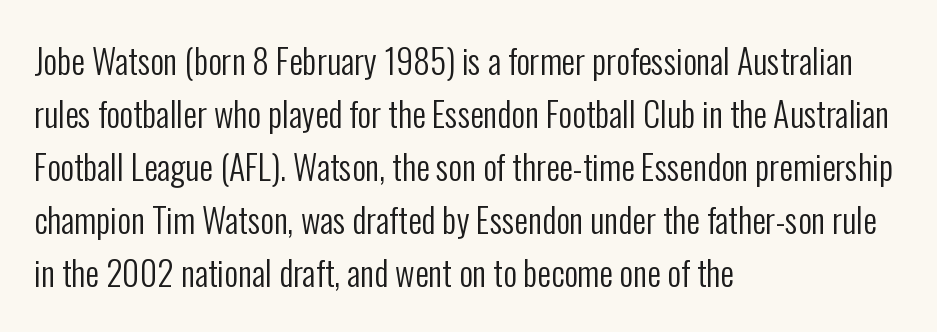
Q: Is the text bold? A: No.
Q: Is the text italic (slanted)? A: No, it is upright.
Q: Is the typeface a serif or a sans-serif typeface? A: Sans-serif.
Q: Is the text underlined? A: No.
Q: How is the paragraph aligned? A: Left-aligned.
Q: Is the spacing between letters normal or unusually wide? A: Normal.
Q: Is the spacing between lines tight, normal or loose? A: Normal.
Q: Width (condensed, normal, or wide)? A: Condensed.
Q: Stroke contrast? A: Low.
Q: x-height? A: Medium.
Q: Monospaced? A: No.
